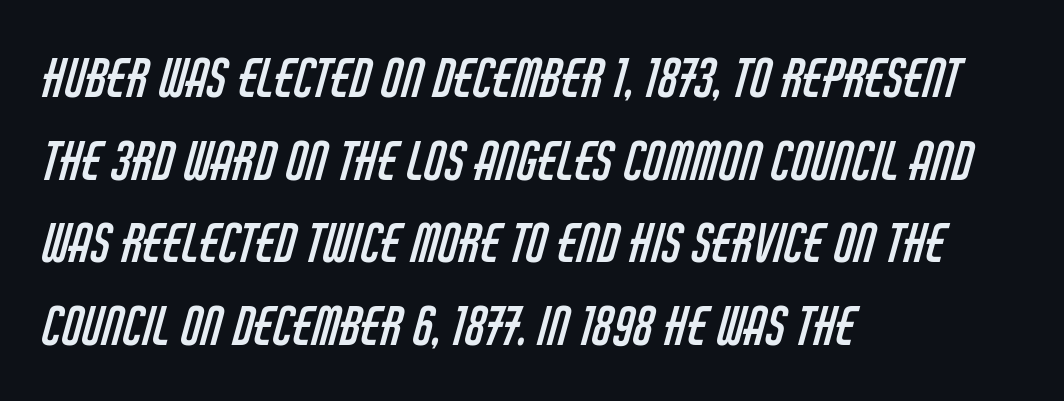
Q: Is the text bold? A: No.
Q: Is the typeface a serif or a sans-serif typeface? A: Sans-serif.
Q: Is the text underlined? A: No.
Q: How is the paragraph aligned? A: Left-aligned.
Q: Is the spacing between letters normal or unusually wide? A: Normal.
Q: Is the spacing between lines tight, normal or loose? A: Normal.
Q: Width (condensed, normal, or wide)? A: Condensed.
Q: Stroke contrast? A: Low.
Q: x-height? A: Large.
Q: Monospaced? A: No.
